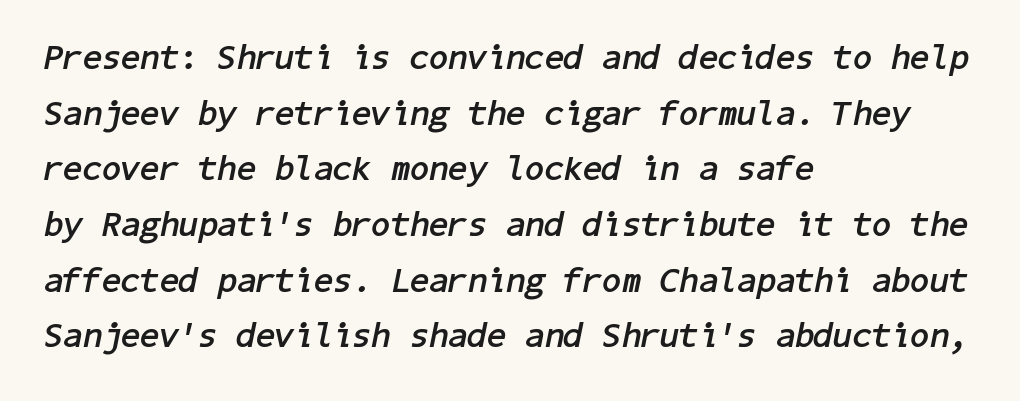
The image shows 35 px semibold type, italic (leaning right); set left-aligned, normal line spacing (1.59x), normal letter spacing, not underlined; low stroke contrast and a medium x-height.
